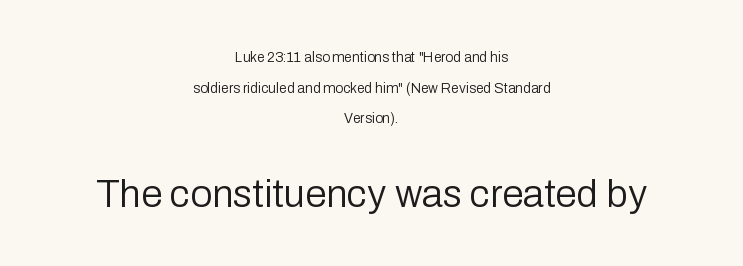
The image shows 39 px regular-weight sans-serif type, upright; set centered, loose line spacing (2.19x), normal letter spacing, not underlined; the second (bottom) block is 2.79x larger; low stroke contrast and a medium x-height.
